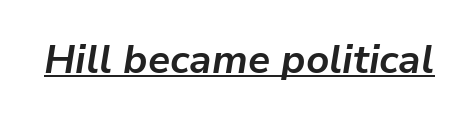
{"italic": "yes", "lean": "right", "slant_degrees": 9, "bold": "yes", "weight": "bold", "width": "normal", "stroke_contrast": "low", "x_height": "medium", "monospaced": "no", "underline": "yes", "letter_spacing": "normal", "letter_spacing_em": 0.0, "glyph_px": 40}
